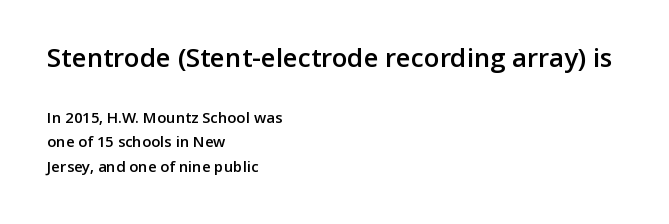
Set as a demibold, roughly 600 on the weight scale. Every row of glyphs begins at an identical x-position on the left. Rule under the text: the space is simply empty. No extra tracking has been applied to these lines. This is the regular roman posture of the typeface. This block has exactly the height ordinary leading produces.
